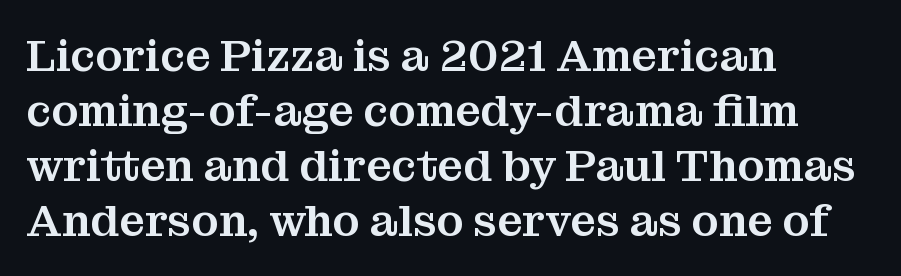
Bare-footed words on every line. Visually the block forms a straight wall on the left and a jagged coastline on the right. Here the designer chose a conventional face with non-uniform glyph widths. If you drew a line through each stem, it would be perfectly vertical.
